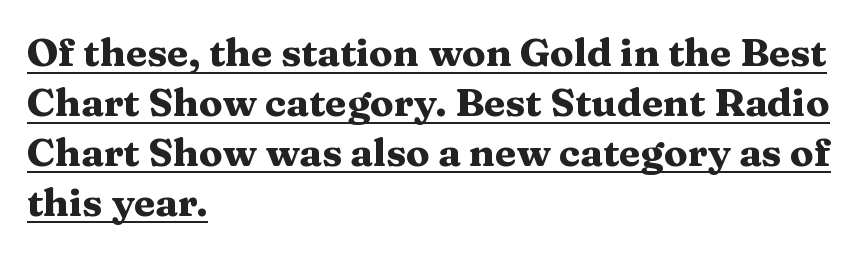
{"serif": "yes", "italic": "no", "bold": "yes", "weight": "heavy", "width": "wide", "stroke_contrast": "medium", "x_height": "medium", "monospaced": "no", "underline": "yes", "align": "left", "line_spacing": "normal", "line_spacing_ratio": 1.28, "letter_spacing": "normal", "letter_spacing_em": 0.0, "glyph_px": 39}
